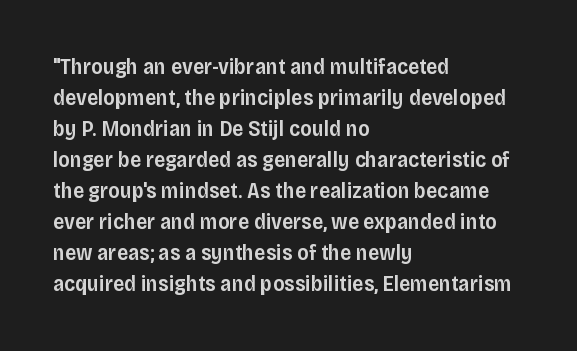
Q: Is the text bold? A: Semi-bold.
Q: Is the text italic (slanted)? A: No, it is upright.
Q: Is the text underlined? A: No.
Q: How is the paragraph aligned? A: Left-aligned.
Q: Is the spacing between letters normal or unusually wide? A: Normal.
Q: Is the spacing between lines tight, normal or loose? A: Normal.
